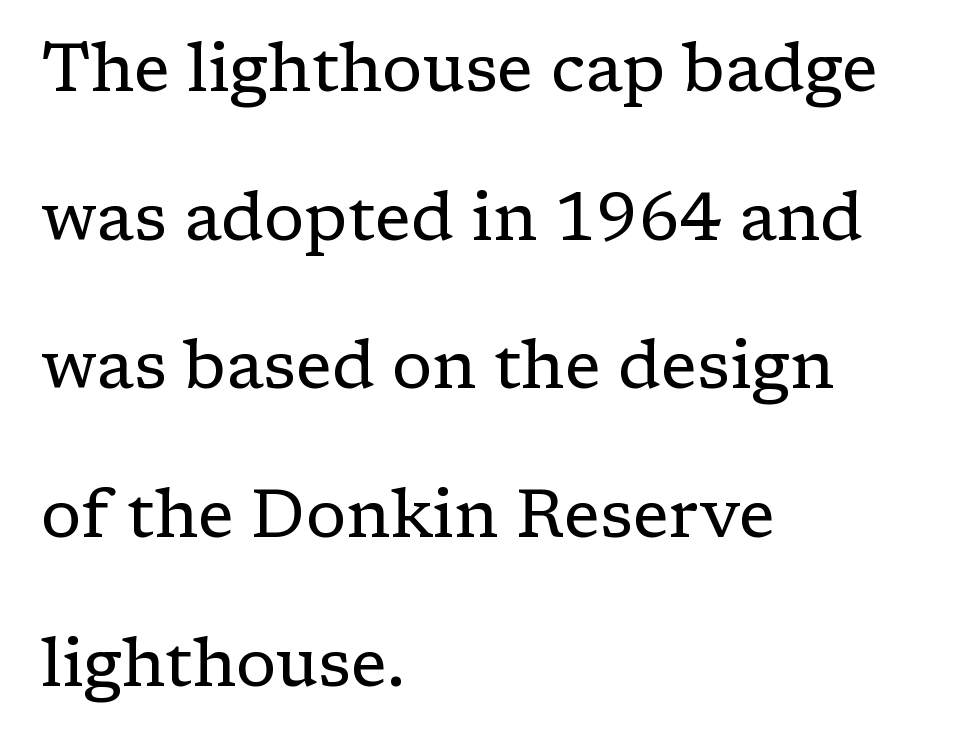
The image shows 67 px regular-weight serif type, upright; set left-aligned, loose line spacing (2.22x), normal letter spacing, not underlined; low stroke contrast and a medium x-height.
